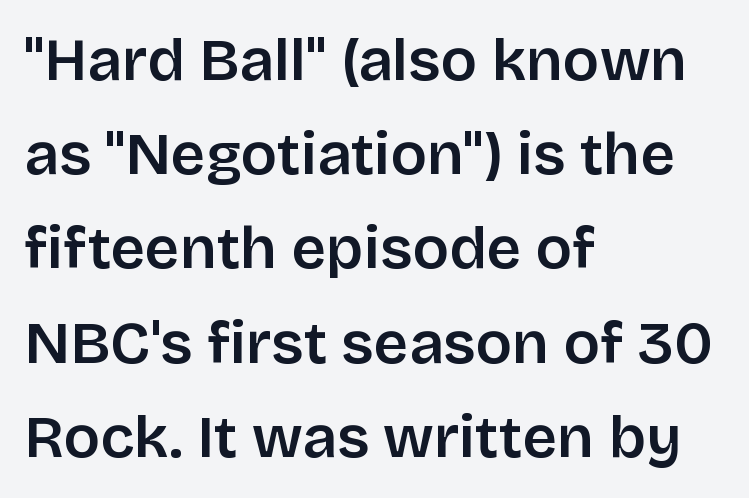
Q: Is the text bold? A: Semi-bold.
Q: Is the text italic (slanted)? A: No, it is upright.
Q: Is the typeface a serif or a sans-serif typeface? A: Sans-serif.
Q: Is the text underlined? A: No.
Q: How is the paragraph aligned? A: Left-aligned.
Q: Is the spacing between letters normal or unusually wide? A: Normal.
Q: Is the spacing between lines tight, normal or loose? A: Normal.
Q: Width (condensed, normal, or wide)? A: Normal.
Q: Stroke contrast? A: Low.
Q: x-height? A: Large.
Q: Monospaced? A: No.
